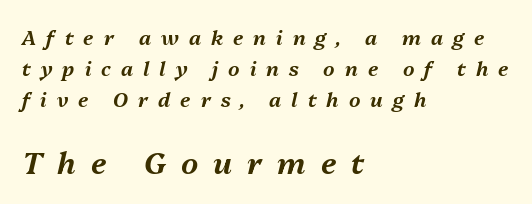
The image shows 30 px text type, italic (leaning right); set left-aligned, normal line spacing (1.56x), unusually wide letter spacing (+0.5 em), not underlined; the second (bottom) block is 1.5x larger; medium stroke contrast and a medium x-height.
